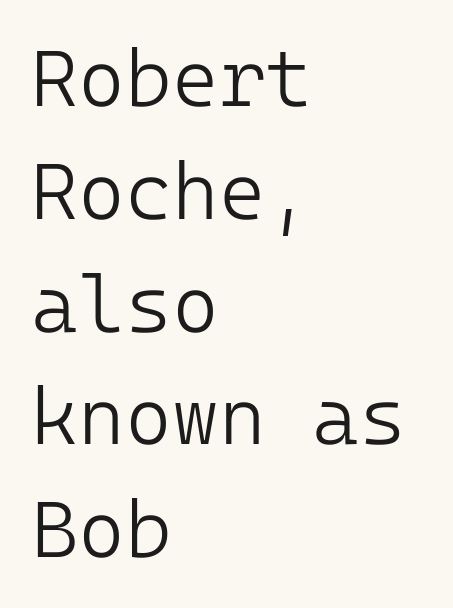
The image shows 80 px light sans-serif type, upright; set left-aligned, normal line spacing (1.41x), normal letter spacing, not underlined; low stroke contrast and a medium x-height.
